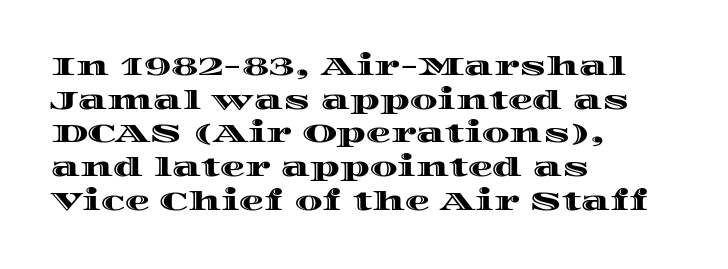
{"italic": "no", "underline": "no", "align": "left", "line_spacing": "normal", "line_spacing_ratio": 1.35, "letter_spacing": "normal", "letter_spacing_em": 0.0, "glyph_px": 25}
